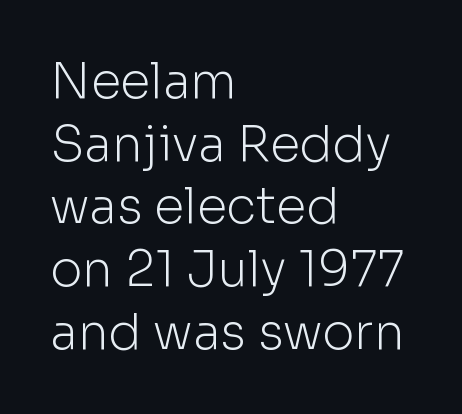
Q: Is the text bold? A: No.
Q: Is the text italic (slanted)? A: No, it is upright.
Q: Is the typeface a serif or a sans-serif typeface? A: Sans-serif.
Q: Is the text underlined? A: No.
Q: How is the paragraph aligned? A: Left-aligned.
Q: Is the spacing between letters normal or unusually wide? A: Normal.
Q: Is the spacing between lines tight, normal or loose? A: Normal.
Q: Width (condensed, normal, or wide)? A: Normal.
Q: Stroke contrast? A: Low.
Q: x-height? A: Medium.
Q: Monospaced? A: No.
